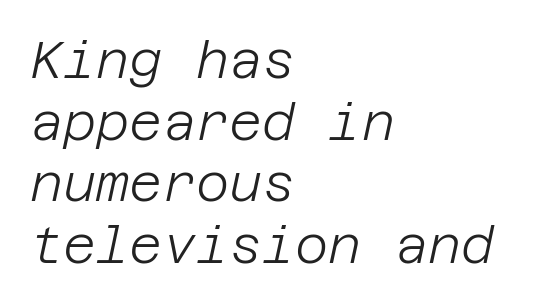
Q: Is the text bold? A: No.
Q: Is the text italic (slanted)? A: Yes, it leans right by about 12 degrees.
Q: Is the text underlined? A: No.
Q: How is the paragraph aligned? A: Left-aligned.
Q: Is the spacing between letters normal or unusually wide? A: Normal.
Q: Width (condensed, normal, or wide)? A: Normal.
Q: Stroke contrast? A: Low.
Q: x-height? A: Large.
